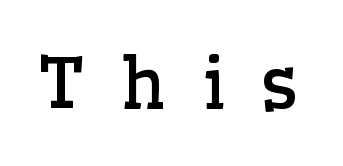
{"serif": "yes", "italic": "no", "bold": "no", "weight": "regular", "width": "normal", "stroke_contrast": "low", "x_height": "medium", "monospaced": "no", "underline": "no", "letter_spacing": "wide", "letter_spacing_em": 0.49, "glyph_px": 71}
